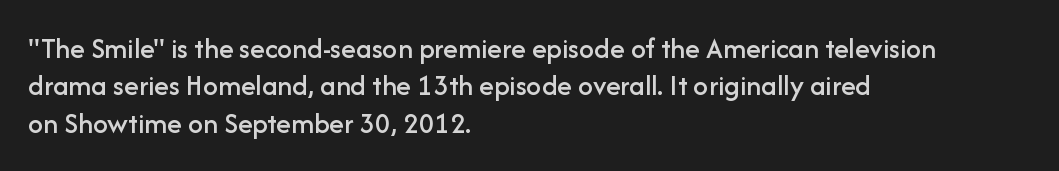
{"serif": "no", "italic": "no", "width": "normal", "stroke_contrast": "low", "x_height": "medium", "monospaced": "no", "underline": "no", "align": "left", "line_spacing": "normal", "line_spacing_ratio": 1.25, "letter_spacing": "normal", "letter_spacing_em": 0.0, "glyph_px": 30}
